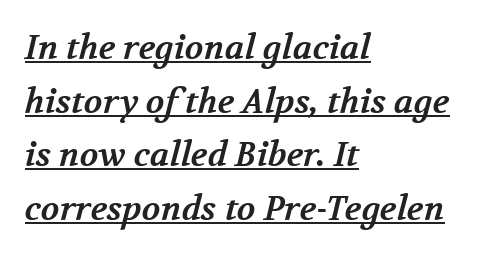
The image shows 34 px bold serif type; set left-aligned, normal line spacing (1.58x), normal letter spacing, underlined; medium stroke contrast and a medium x-height.
